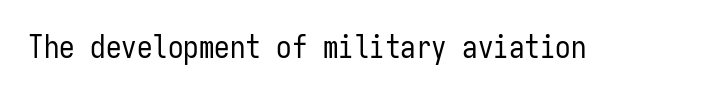
The image shows 31 px regular-weight, condensed sans-serif type, upright, monospaced; set normal letter spacing, not underlined; low stroke contrast and a medium x-height.
